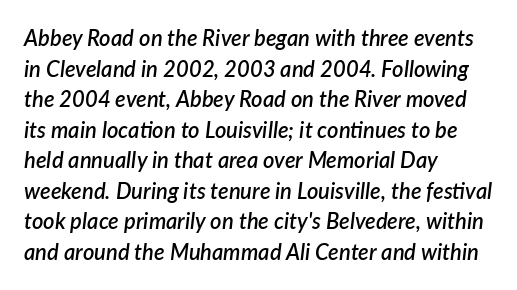
The image shows 22 px text type, italic (leaning right); set left-aligned, normal line spacing (1.39x), normal letter spacing, not underlined.
